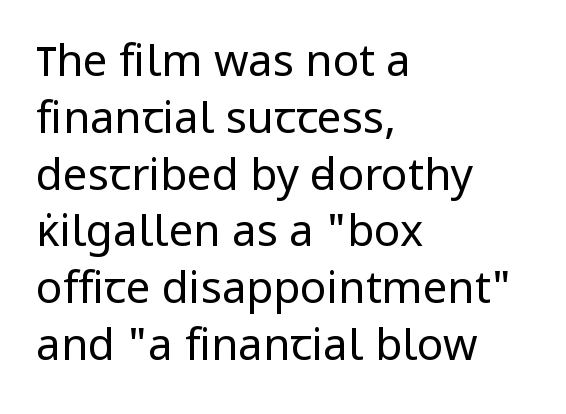
Q: Is the text bold? A: No.
Q: Is the text italic (slanted)? A: No, it is upright.
Q: Is the typeface a serif or a sans-serif typeface? A: Sans-serif.
Q: Is the text underlined? A: No.
Q: How is the paragraph aligned? A: Left-aligned.
Q: Is the spacing between letters normal or unusually wide? A: Normal.
Q: Is the spacing between lines tight, normal or loose? A: Normal.
Q: Width (condensed, normal, or wide)? A: Normal.
Q: Stroke contrast? A: Low.
Q: x-height? A: Medium.
Q: Monospaced? A: No.
